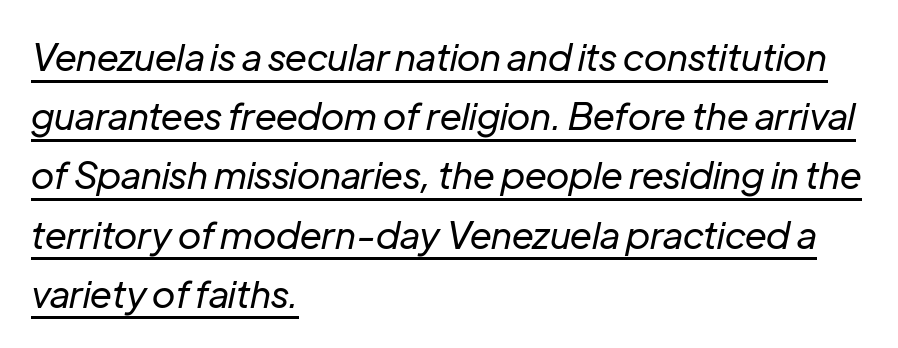
Is the letter spacing exaggerated? No — it looks like the ordinary default. Quick note: interline space is typical. The font's italic variant was chosen for this text. Somebody hit Ctrl+U on this one — the words are underlined. Which margin do the lines hug? The left one — the right edge is uneven.
